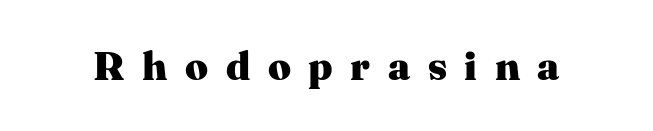
The image shows 40 px heavy serif type, upright; set unusually wide letter spacing (+0.44 em), not underlined; medium stroke contrast and a medium x-height.
